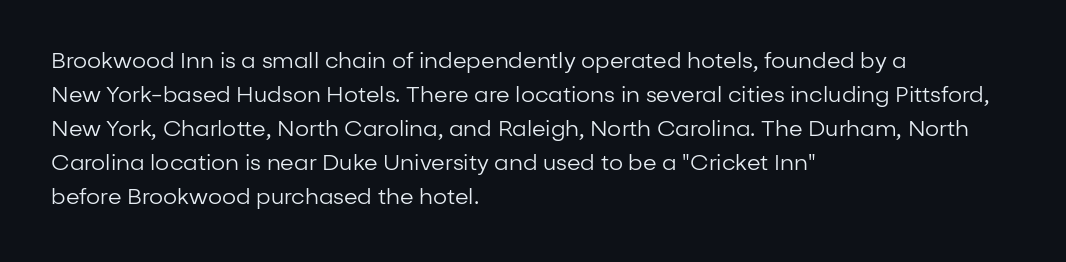
Q: Is the text bold? A: No.
Q: Is the text italic (slanted)? A: No, it is upright.
Q: Is the text underlined? A: No.
Q: How is the paragraph aligned? A: Left-aligned.
Q: Is the spacing between letters normal or unusually wide? A: Normal.
Q: Is the spacing between lines tight, normal or loose? A: Normal.
